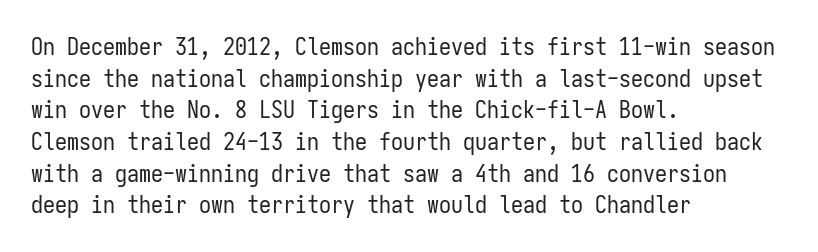
{"italic": "no", "bold": "no", "underline": "no", "align": "left", "line_spacing": "normal", "line_spacing_ratio": 1.32, "letter_spacing": "normal", "letter_spacing_em": 0.0, "glyph_px": 24}
